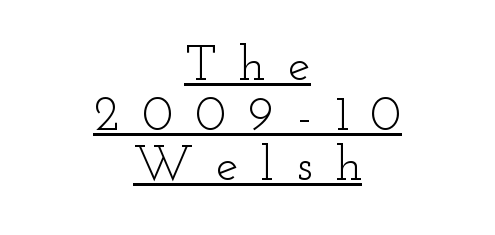
The image shows 50 px light, wide serif type, upright; set centered, tight line spacing (1.0x), unusually wide letter spacing (+0.45 em), underlined; low stroke contrast and a small x-height.
